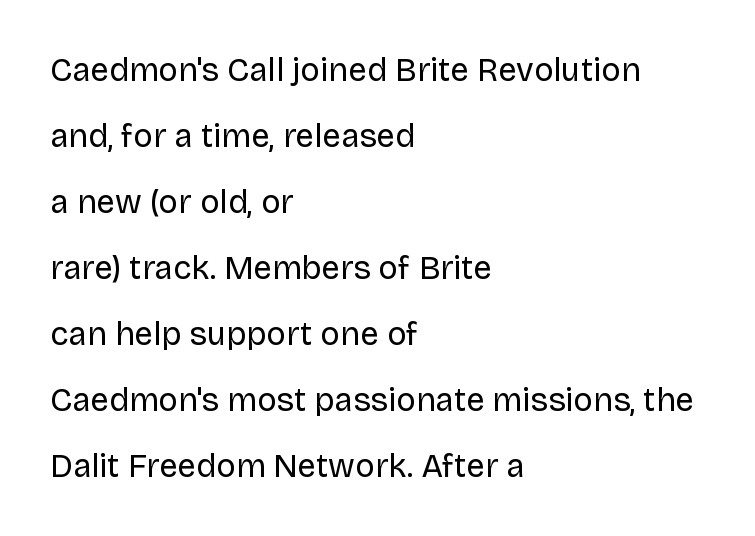
Descender tails drop into unmarked territory. The passage shown is typed in a proportional face where columns would drift. Unlike a traditional serif, this face leaves its strokes unadorned. The paragraph shown leans on its left margin. Between one letter and the next there's only the usual sliver of space. Posture: upright roman.
